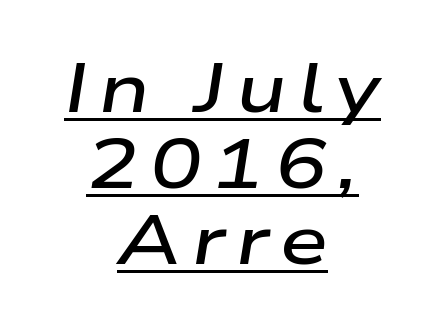
{"italic": "yes", "lean": "right", "slant_degrees": 9, "bold": "semi", "weight": "semibold", "width": "wide", "stroke_contrast": "low", "x_height": "medium", "monospaced": "no", "underline": "yes", "align": "center", "line_spacing": "tight", "line_spacing_ratio": 1.1, "glyph_px": 69}
